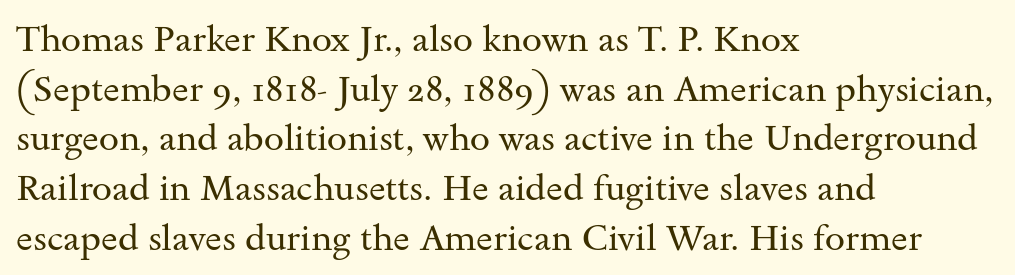
The image shows 36 px regular-weight, wide serif type, upright; set left-aligned, normal line spacing (1.38x), normal letter spacing, not underlined; medium stroke contrast and a small x-height.
